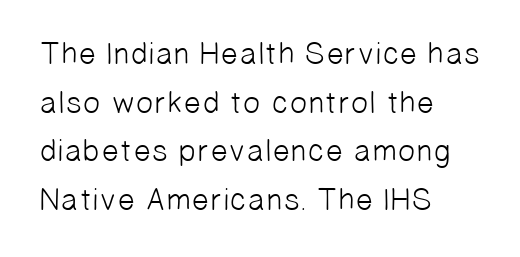
Q: Is the text bold? A: No.
Q: Is the typeface a serif or a sans-serif typeface? A: Sans-serif.
Q: Is the text underlined? A: No.
Q: How is the paragraph aligned? A: Left-aligned.
Q: Is the spacing between letters normal or unusually wide? A: Normal.
Q: Is the spacing between lines tight, normal or loose? A: Normal.
Q: Width (condensed, normal, or wide)? A: Normal.
Q: Stroke contrast? A: Low.
Q: x-height? A: Medium.
Q: Monospaced? A: No.
